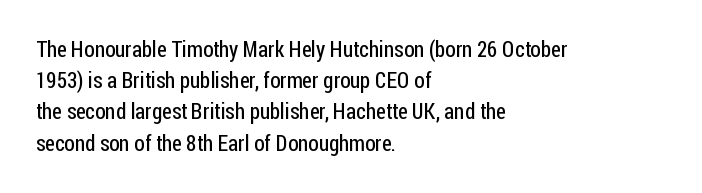
{"italic": "no", "bold": "no", "underline": "no", "align": "left", "line_spacing": "normal", "line_spacing_ratio": 1.42, "letter_spacing": "normal", "letter_spacing_em": 0.0, "glyph_px": 22}
